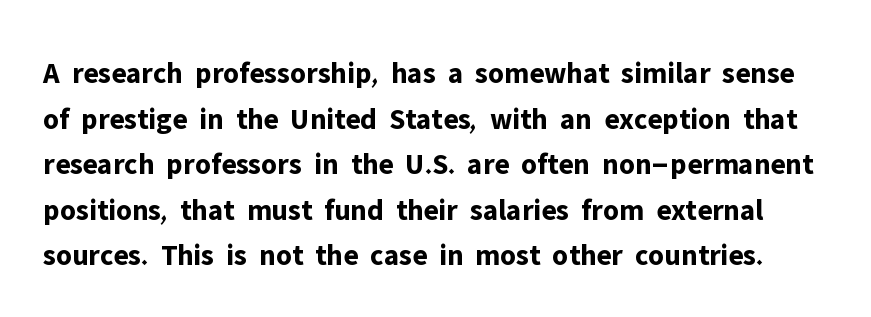
Stroke thickness is high; the sample reads as a true bold. The rows are spaced the way most documents space them. The gaps between neighbouring characters are ordinary and unremarkable. Proportional: the letters do not fall into vertical columns. The specimen omits any rule beneath the text block's lines. The typography opts for an upright posture over an oblique one.
